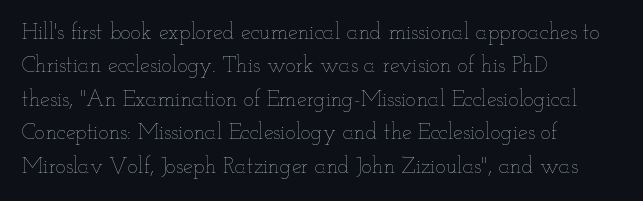
The image shows 22 px text type, upright; set left-aligned, normal line spacing (1.52x), normal letter spacing, not underlined.
